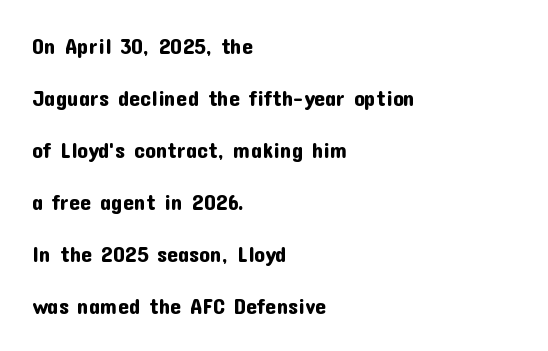
{"italic": "no", "underline": "no", "align": "left", "line_spacing": "loose", "line_spacing_ratio": 2.36, "letter_spacing": "normal", "letter_spacing_em": 0.0, "glyph_px": 22}
